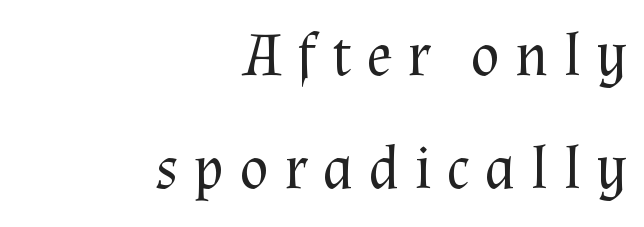
{"italic": "no", "bold": "no", "weight": "regular", "width": "normal", "stroke_contrast": "medium", "x_height": "medium", "monospaced": "no", "underline": "no", "align": "right", "line_spacing_ratio": 1.86, "letter_spacing": "wide", "letter_spacing_em": 0.24, "glyph_px": 61}
